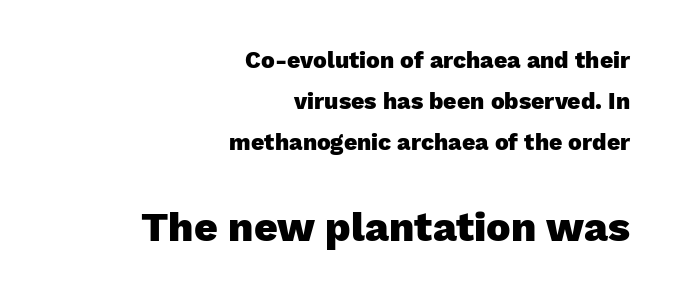
The image shows 41 px heavy sans-serif type, upright; set right-aligned, line spacing 1.78x, normal letter spacing, not underlined; the second (bottom) block is 1.78x larger; low stroke contrast and a medium x-height.
